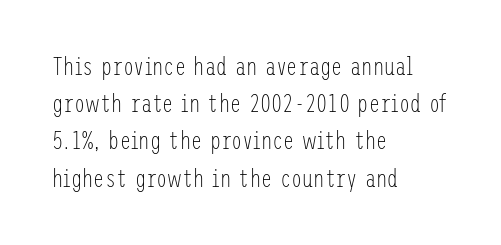
Q: Is the text bold? A: No.
Q: Is the text italic (slanted)? A: No, it is upright.
Q: Is the text underlined? A: No.
Q: How is the paragraph aligned? A: Left-aligned.
Q: Is the spacing between letters normal or unusually wide? A: Normal.
Q: Is the spacing between lines tight, normal or loose? A: Normal.
